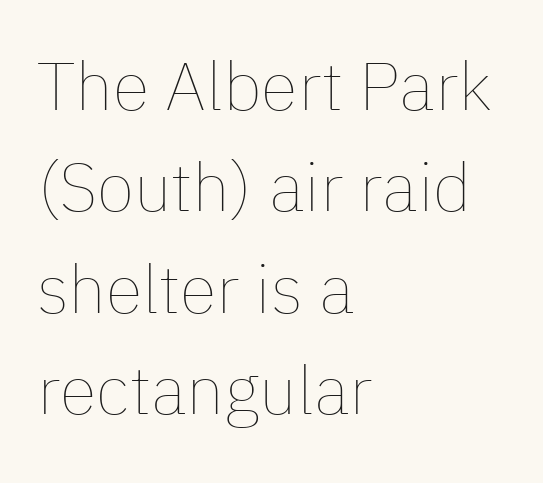
The image shows 68 px thin type, upright; set left-aligned, normal line spacing (1.49x), normal letter spacing, not underlined; low stroke contrast and a medium x-height.
